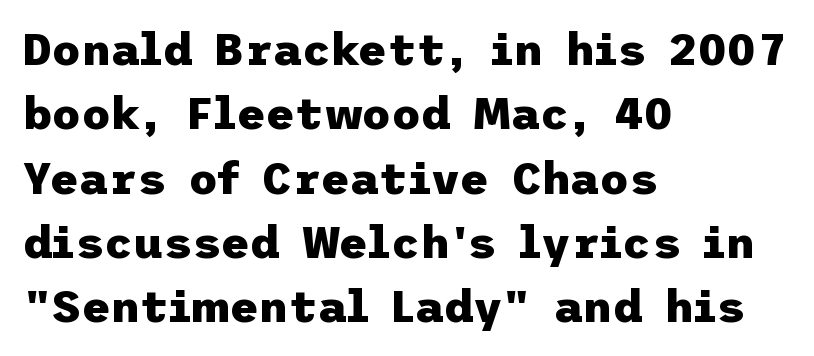
Q: Is the text bold? A: Yes.
Q: Is the text italic (slanted)? A: No, it is upright.
Q: Is the typeface a serif or a sans-serif typeface? A: Sans-serif.
Q: Is the text underlined? A: No.
Q: How is the paragraph aligned? A: Left-aligned.
Q: Is the spacing between letters normal or unusually wide? A: Normal.
Q: Is the spacing between lines tight, normal or loose? A: Normal.
Q: Width (condensed, normal, or wide)? A: Normal.
Q: Stroke contrast? A: Low.
Q: x-height? A: Medium.
